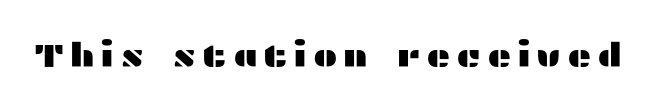
{"serif": "no", "italic": "no", "width": "wide", "stroke_contrast": "medium", "x_height": "medium", "monospaced": "no", "underline": "no", "glyph_px": 33}
